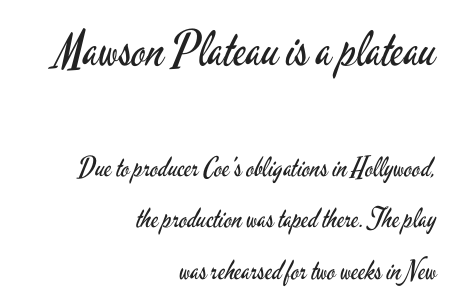
Honestly, there is no underline to notice here at all. Which of the two is more prominent by size? The first, at the top. I'd call this a sans setting — the letters go barefoot. Weight: in the light-to-regular range. Note the varied advance widths — an 'i' is clearly narrower than an 'm'.
